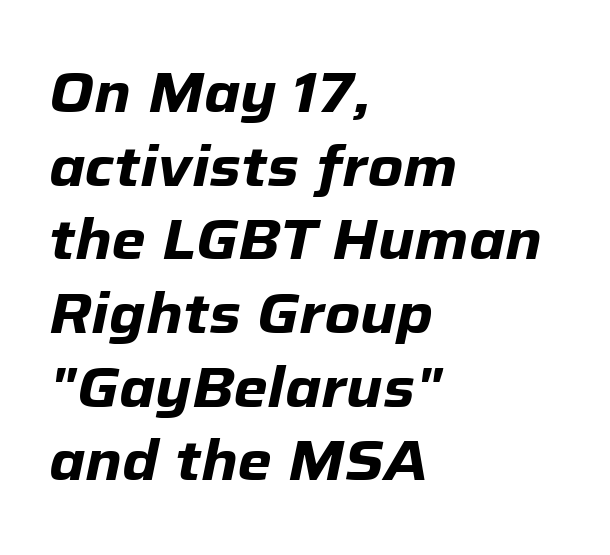
A typesetter would mark this as italic. Do the characters align in a grid? No, the font is proportional. This sample keeps an unexceptional amount of space between lines. Between one letter and the next there's only the usual sliver of space. Casual observation: everything's shoved over to the left.
